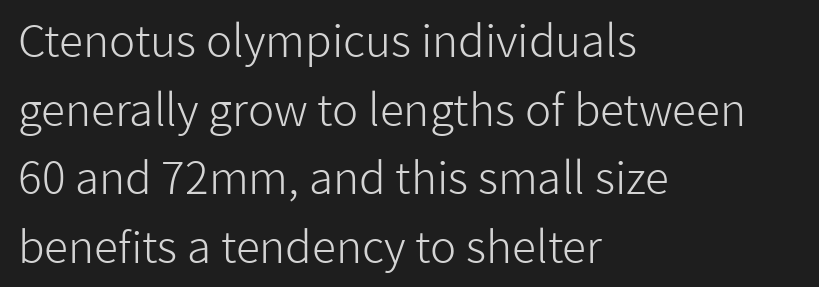
{"serif": "no", "italic": "no", "bold": "no", "weight": "light", "width": "normal", "stroke_contrast": "low", "x_height": "medium", "monospaced": "no", "underline": "no", "align": "left", "line_spacing": "normal", "line_spacing_ratio": 1.56, "letter_spacing": "normal", "letter_spacing_em": 0.0, "glyph_px": 44}
